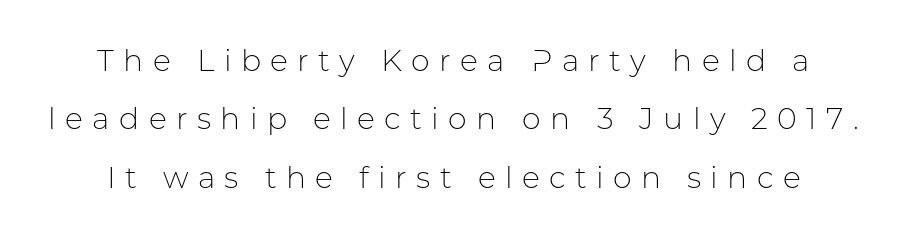
The image shows 30 px light sans-serif type, upright; set loose line spacing (1.95x), unusually wide letter spacing (+0.31 em), not underlined; low stroke contrast and a medium x-height.
